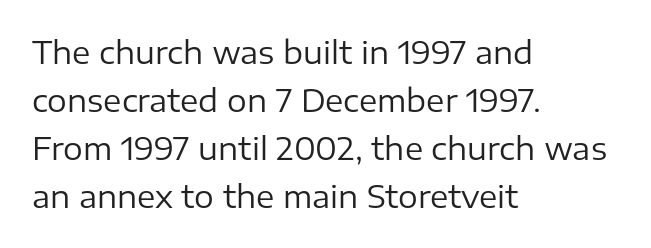
{"serif": "no", "italic": "no", "bold": "no", "weight": "regular", "width": "normal", "stroke_contrast": "low", "x_height": "medium", "monospaced": "no", "underline": "no", "align": "left", "line_spacing": "normal", "line_spacing_ratio": 1.55, "letter_spacing": "normal", "letter_spacing_em": 0.0, "glyph_px": 31}
